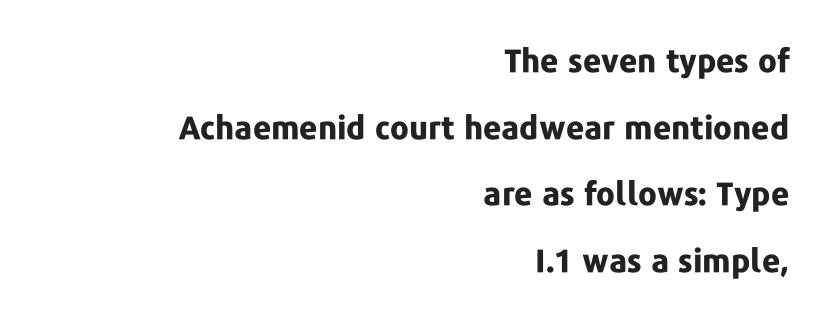
Q: Is the text bold? A: Yes.
Q: Is the text italic (slanted)? A: No, it is upright.
Q: Is the typeface a serif or a sans-serif typeface? A: Sans-serif.
Q: Is the text underlined? A: No.
Q: How is the paragraph aligned? A: Right-aligned.
Q: Is the spacing between letters normal or unusually wide? A: Normal.
Q: Is the spacing between lines tight, normal or loose? A: Loose.
Q: Width (condensed, normal, or wide)? A: Normal.
Q: Stroke contrast? A: Low.
Q: x-height? A: Medium.
Q: Monospaced? A: No.
